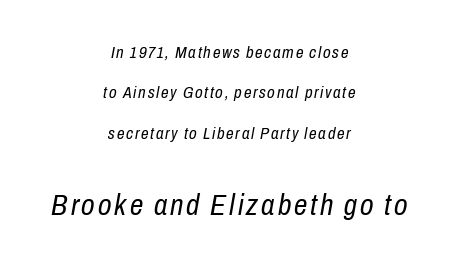
{"italic": "yes", "lean": "right", "slant_degrees": 10, "bold": "no", "weight": "regular", "width": "condensed", "stroke_contrast": "low", "x_height": "medium", "monospaced": "no", "underline": "no", "align": "center", "line_spacing": "loose", "line_spacing_ratio": 2.38, "larger_block": "second", "size_ratio": 1.76, "glyph_px": 30}
